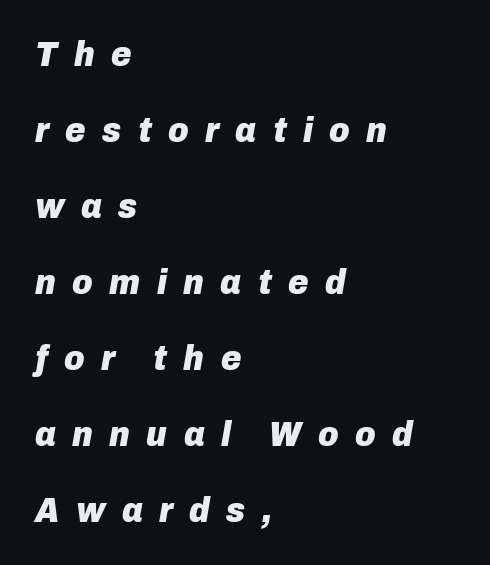
The text carries the slant typical of an italic or oblique font. Any mark beneath the type? The region is blank. You could only call the tracking loose — the letters float apart. Here the designer chose a conventional face with non-uniform glyph widths.
